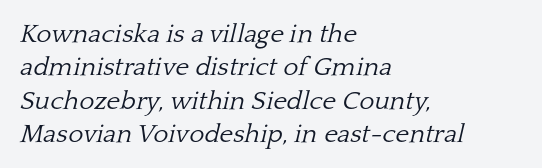
Descenders hang freely into open space. Is this a heavy cut? Hardly; it is regular or lighter. Emphasis-style slanted type is in use. Baseline-to-baseline distance is the conventional proportion of letter height. This rendering leaves character spacing at its baseline value.
